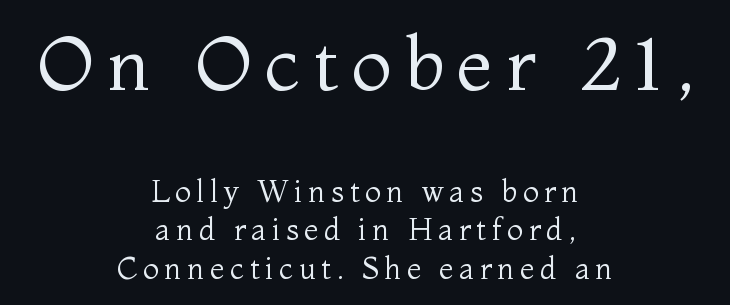
Q: Is the text bold? A: No.
Q: Is the text italic (slanted)? A: No, it is upright.
Q: Is the typeface a serif or a sans-serif typeface? A: Serif.
Q: Is the text underlined? A: No.
Q: How is the paragraph aligned? A: Centered.
Q: Is the spacing between lines tight, normal or loose? A: Normal.
Q: Which block of text is set in a larger size, the first (top) or the second (bottom)? A: The first (top) one.
Q: Width (condensed, normal, or wide)? A: Normal.
Q: Stroke contrast? A: Medium.
Q: x-height? A: Medium.
Q: Monospaced? A: No.
